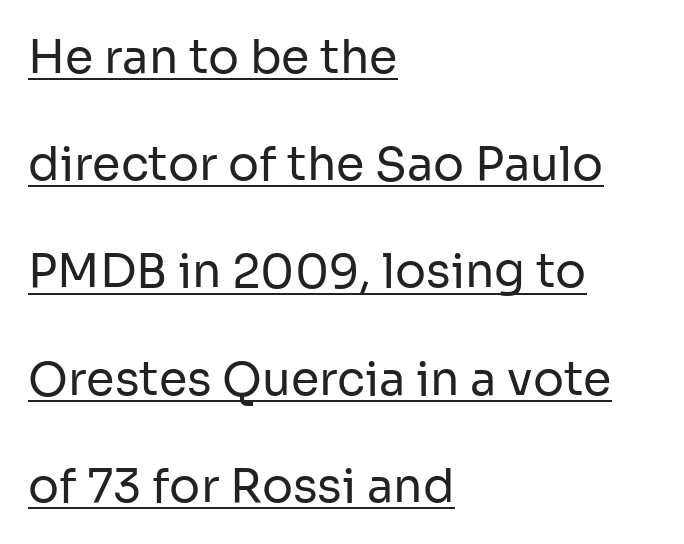
The passage shown is typed in a proportional face where columns would drift. Italic: no, the glyphs are upright roman. The lettering is marked with a stroke running underneath it. The lines are quadded left.
